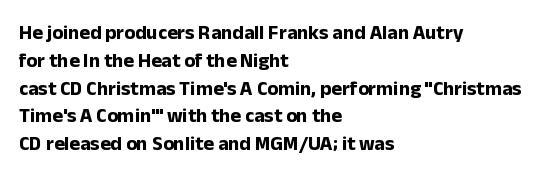
{"italic": "no", "bold": "yes", "underline": "no", "align": "left", "line_spacing": "normal", "line_spacing_ratio": 1.39, "letter_spacing": "normal", "letter_spacing_em": 0.0, "glyph_px": 20}
